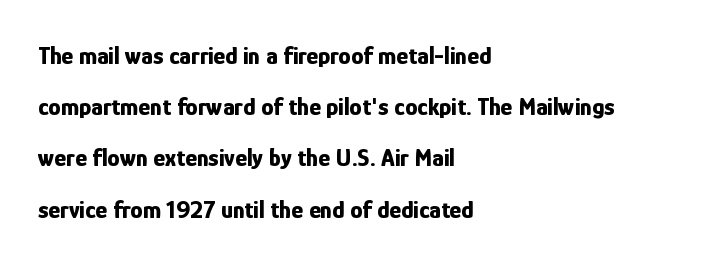
Q: Is the text bold? A: Yes.
Q: Is the text italic (slanted)? A: No, it is upright.
Q: Is the text underlined? A: No.
Q: How is the paragraph aligned? A: Left-aligned.
Q: Is the spacing between letters normal or unusually wide? A: Normal.
Q: Is the spacing between lines tight, normal or loose? A: Loose.
